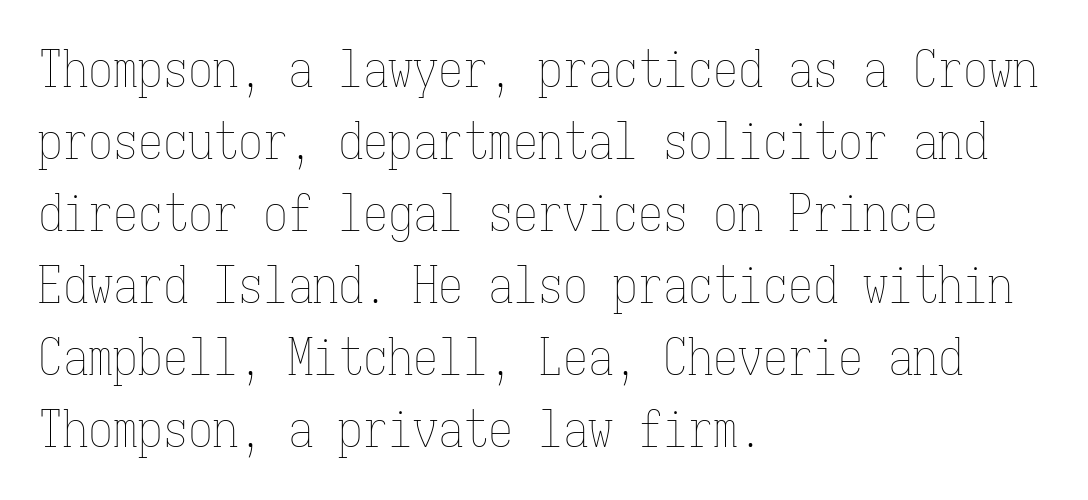
The image shows 50 px thin, condensed type, upright, monospaced; set left-aligned, normal line spacing (1.44x), normal letter spacing, not underlined; low stroke contrast and a medium x-height.
